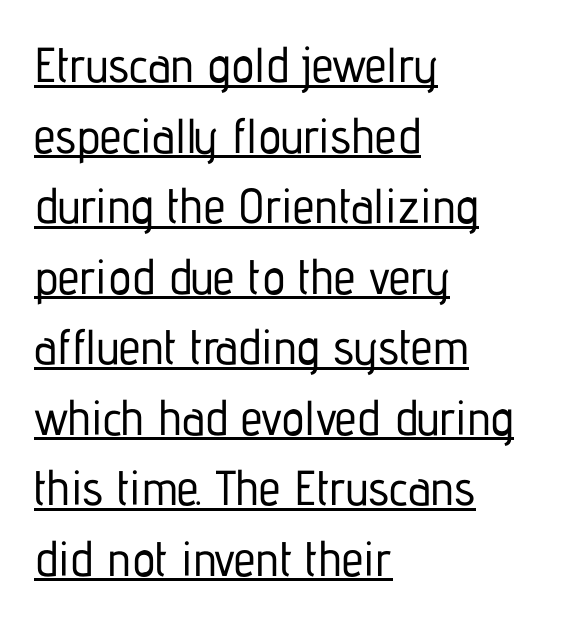
Q: Is the text italic (slanted)? A: No, it is upright.
Q: Is the typeface a serif or a sans-serif typeface? A: Sans-serif.
Q: Is the text underlined? A: Yes.
Q: How is the paragraph aligned? A: Left-aligned.
Q: Is the spacing between letters normal or unusually wide? A: Normal.
Q: Is the spacing between lines tight, normal or loose? A: Normal.
Q: Width (condensed, normal, or wide)? A: Condensed.
Q: Stroke contrast? A: Low.
Q: x-height? A: Medium.
Q: Monospaced? A: No.
